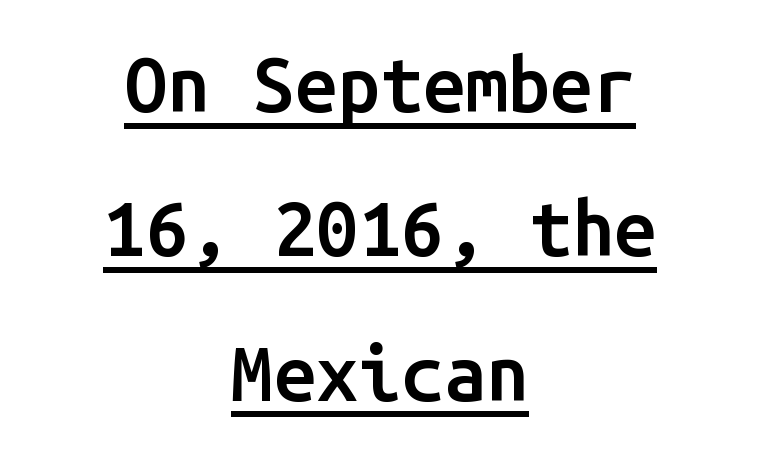
The image shows 76 px semibold sans-serif type, upright, monospaced; set centered, loose line spacing (1.9x), normal letter spacing, underlined; low stroke contrast and a medium x-height.
